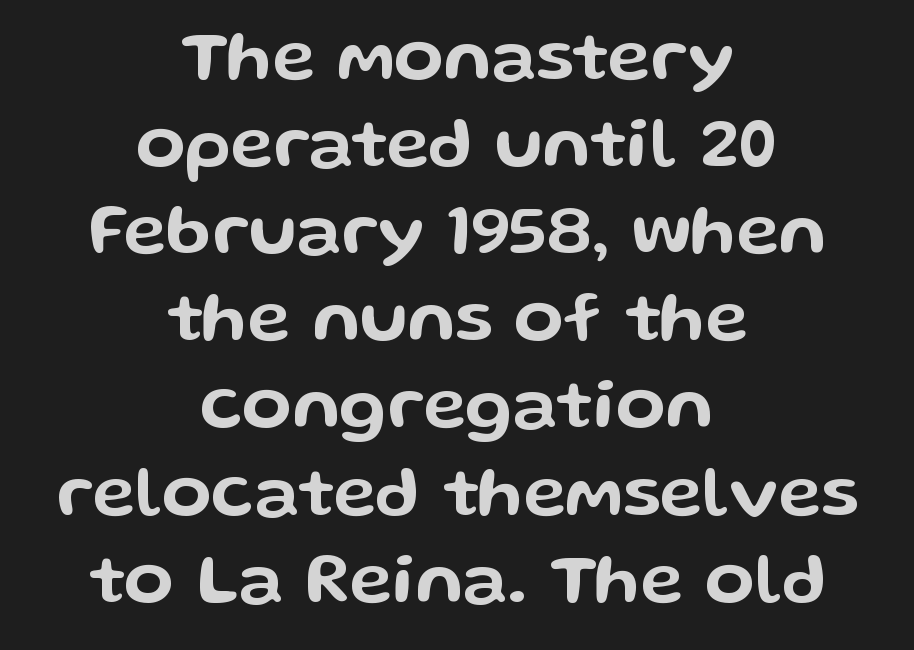
The image shows 72 px wide sans-serif type, upright; set centered, line spacing 1.21x, normal letter spacing, not underlined; low stroke contrast and a medium x-height.
